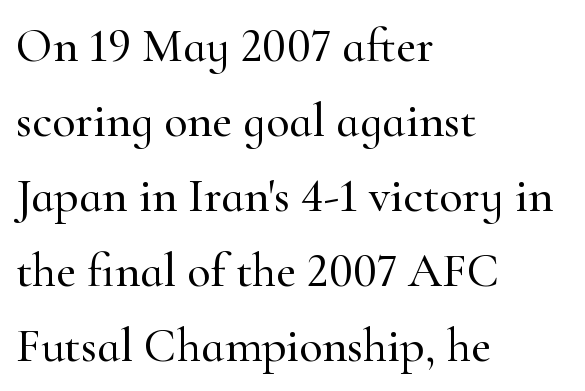
The image shows 48 px serif type, upright; set left-aligned, normal line spacing (1.56x), normal letter spacing, not underlined; high stroke contrast and a small x-height.
